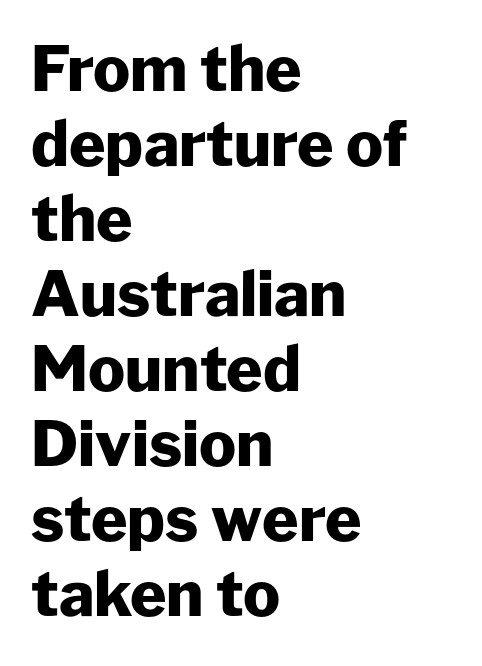
Q: Is the text bold? A: Yes.
Q: Is the text italic (slanted)? A: No, it is upright.
Q: Is the typeface a serif or a sans-serif typeface? A: Sans-serif.
Q: Is the text underlined? A: No.
Q: How is the paragraph aligned? A: Left-aligned.
Q: Is the spacing between letters normal or unusually wide? A: Normal.
Q: Width (condensed, normal, or wide)? A: Normal.
Q: Stroke contrast? A: Low.
Q: x-height? A: Medium.
Q: Monospaced? A: No.
